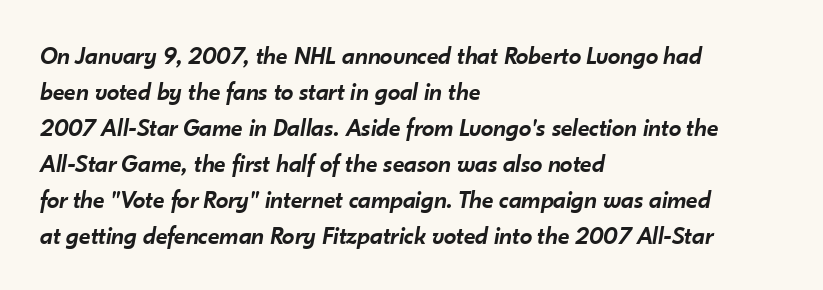
Caption: standard tracking, unaltered. Layout note: lines flush left. The rows are spaced the way most documents space them. The baseline area is clear. As a designer I'd log this as weight 600, semibold.
